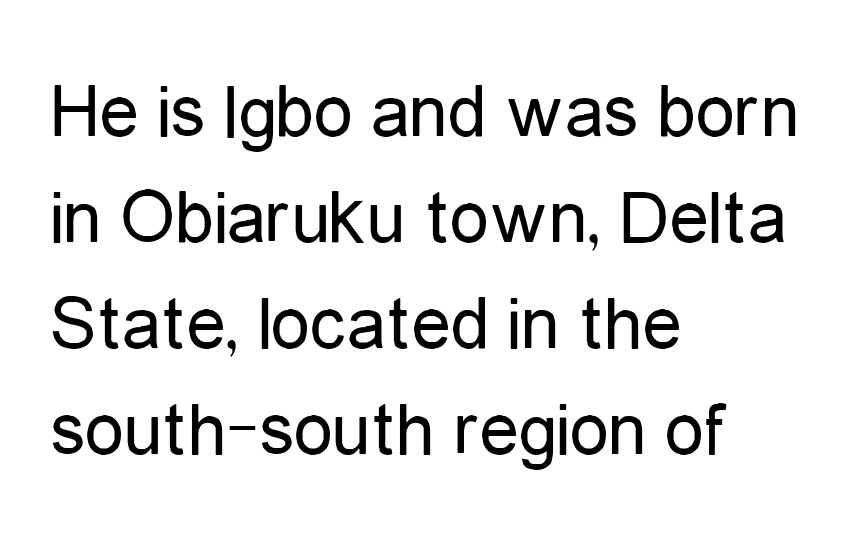
The characters display no serif detailing; their extremities are plain. Honestly, the letter spacing is just normal — you wouldn't notice it. Honestly, there is no underline to notice here at all. The lines in this sample share a left origin and differ only in where they stop.
